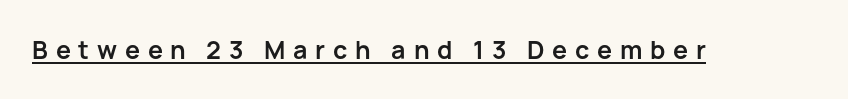
The image shows 25 px bold type, upright; set unusually wide letter spacing (+0.31 em), underlined.
